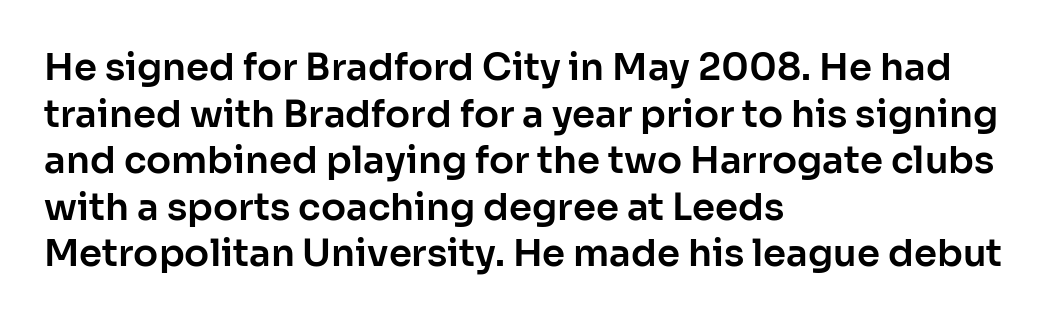
The image shows 37 px sans-serif type, upright; set left-aligned, normal line spacing (1.26x), normal letter spacing, not underlined; low stroke contrast and a medium x-height.
